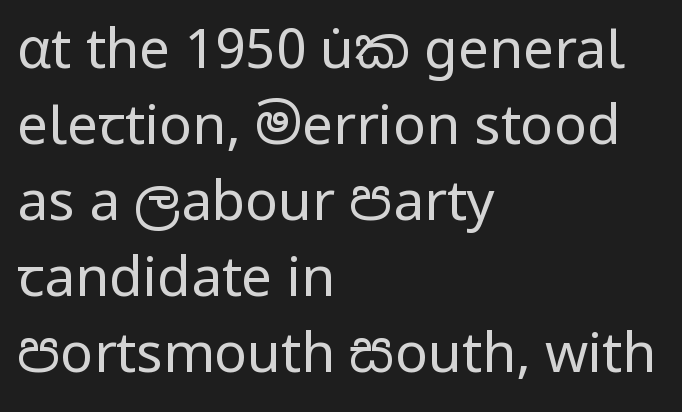
Q: Is the text bold? A: No.
Q: Is the text italic (slanted)? A: No, it is upright.
Q: Is the typeface a serif or a sans-serif typeface? A: Sans-serif.
Q: Is the text underlined? A: No.
Q: How is the paragraph aligned? A: Left-aligned.
Q: Is the spacing between letters normal or unusually wide? A: Normal.
Q: Is the spacing between lines tight, normal or loose? A: Normal.
Q: Width (condensed, normal, or wide)? A: Normal.
Q: Stroke contrast? A: Low.
Q: x-height? A: Medium.
Q: Monospaced? A: No.
